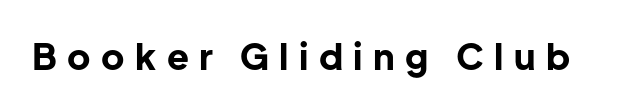
Spacing verdict: proportional, widths tailored to each character. Bare-footed words on every line. I'd describe the lettering as bold — thick and assertive. A roman cut, with each character standing at attention. Observe the absence of serifs on each vertical stroke in this sample.
